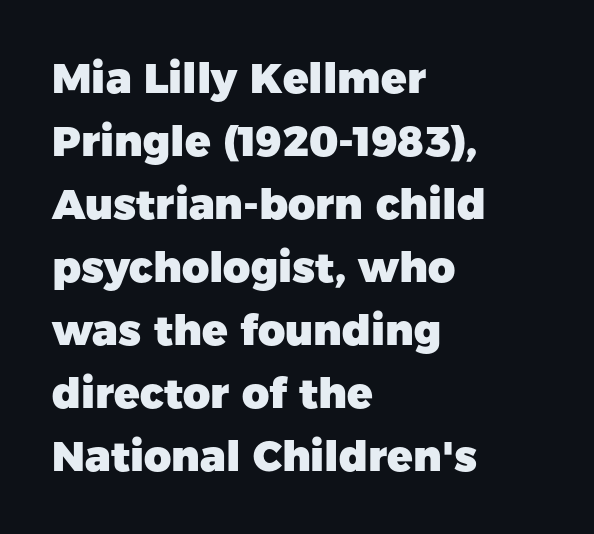
{"serif": "no", "italic": "no", "bold": "yes", "weight": "heavy", "width": "normal", "stroke_contrast": "low", "x_height": "medium", "monospaced": "no", "underline": "no", "align": "left", "line_spacing": "normal", "line_spacing_ratio": 1.5, "letter_spacing": "normal", "letter_spacing_em": 0.0, "glyph_px": 42}
